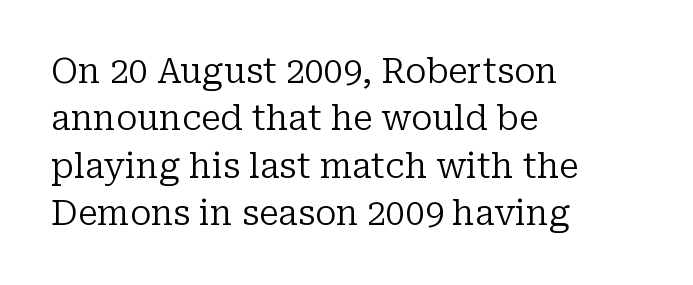
{"serif": "yes", "italic": "no", "bold": "no", "weight": "regular", "width": "normal", "stroke_contrast": "low", "x_height": "medium", "monospaced": "no", "underline": "no", "align": "left", "line_spacing": "normal", "line_spacing_ratio": 1.39, "letter_spacing": "normal", "letter_spacing_em": 0.0, "glyph_px": 34}
